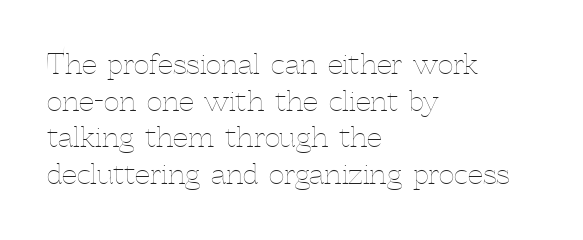
Reading down the block, your eye returns to a fixed left position each line. Do the letters lean? They stand straight. The strip under each line holds only bare page. Bold? No — there's no thickening of the strokes. Line spacing here is normal. Glyph-to-glyph distance matches everyday printed text.
